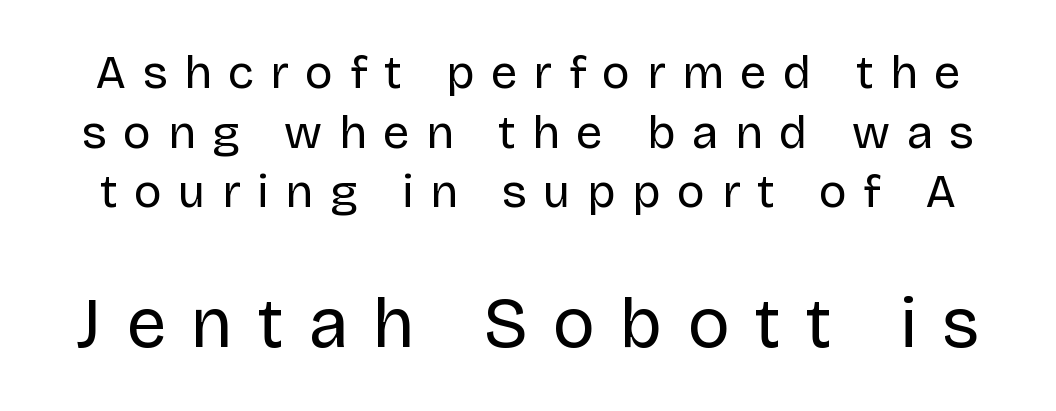
Quick note: not italic, upright. The letters advance in unequal steps, a hallmark of proportional type. Unbolded letterforms with no extra heft. The letters in the lower block stand taller than those in the block above. No word sits above an underline. The block of text has a typical density, with ordinary space between rows.
